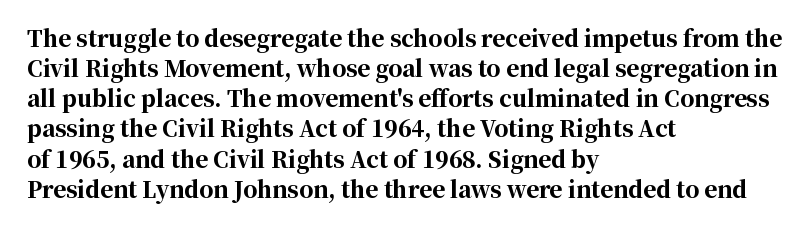
Q: Is the text bold? A: Yes.
Q: Is the text italic (slanted)? A: No, it is upright.
Q: Is the text underlined? A: No.
Q: How is the paragraph aligned? A: Left-aligned.
Q: Is the spacing between letters normal or unusually wide? A: Normal.
Q: Is the spacing between lines tight, normal or loose? A: Normal.
